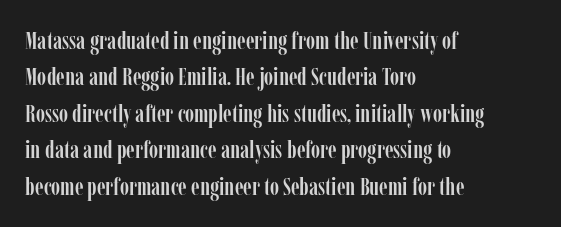
{"italic": "no", "underline": "no", "align": "left", "line_spacing": "normal", "line_spacing_ratio": 1.46, "letter_spacing": "normal", "letter_spacing_em": 0.0, "glyph_px": 25}
